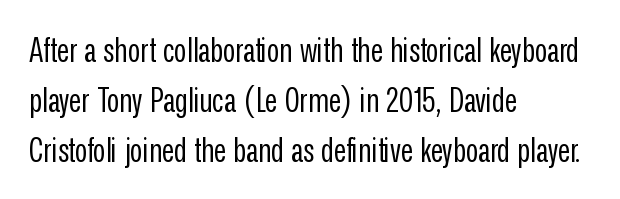
The image shows 34 px regular-weight, condensed sans-serif type, upright; set left-aligned, normal line spacing (1.47x), normal letter spacing, not underlined; low stroke contrast and a medium x-height.
